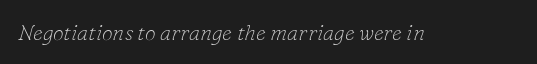
The image shows 22 px text type, italic (leaning right); set normal letter spacing, not underlined.
